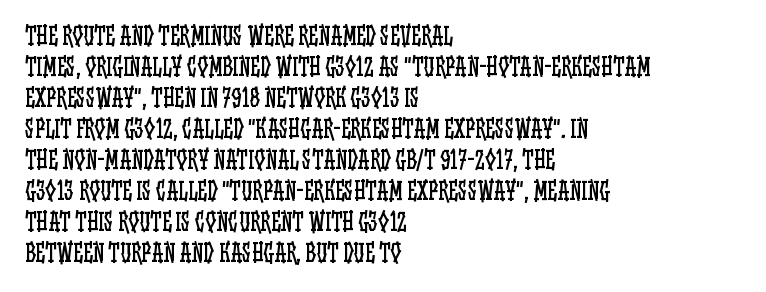
{"italic": "no", "bold": "no", "underline": "no", "align": "left", "line_spacing": "normal", "line_spacing_ratio": 1.29, "letter_spacing": "normal", "letter_spacing_em": 0.0, "glyph_px": 24}
